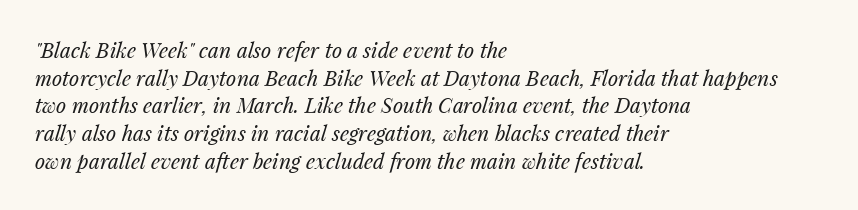
{"italic": "yes", "lean": "right", "slant_degrees": 14, "bold": "no", "underline": "no", "align": "left", "line_spacing": "normal", "line_spacing_ratio": 1.32, "letter_spacing": "normal", "letter_spacing_em": 0.0, "glyph_px": 21}
